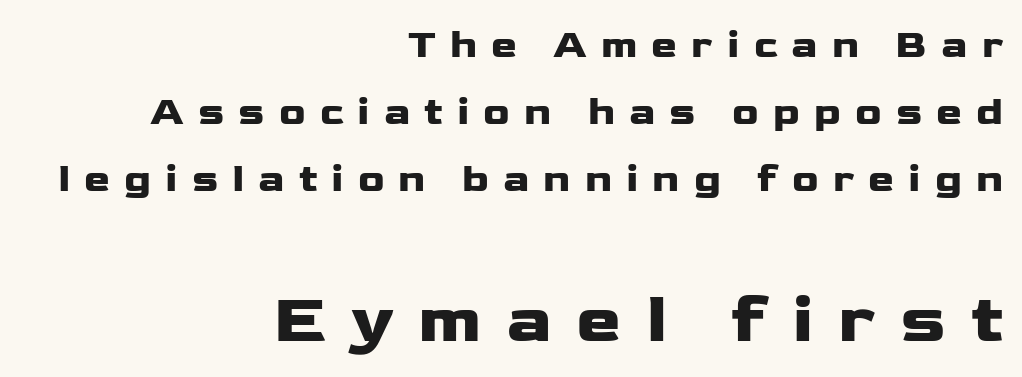
{"serif": "no", "italic": "no", "width": "wide", "stroke_contrast": "low", "x_height": "medium", "monospaced": "no", "underline": "no", "align": "right", "line_spacing_ratio": 1.72, "letter_spacing": "wide", "letter_spacing_em": 0.36, "larger_block": "second", "size_ratio": 1.74, "glyph_px": 68}
